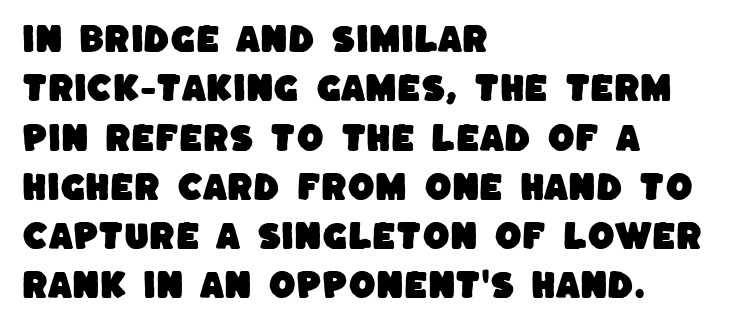
{"serif": "no", "width": "normal", "stroke_contrast": "low", "x_height": "large", "monospaced": "no", "underline": "no", "align": "left", "line_spacing": "normal", "line_spacing_ratio": 1.59, "letter_spacing": "normal", "letter_spacing_em": 0.0, "glyph_px": 31}
